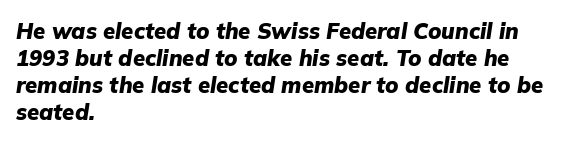
The image shows 22 px bold type, italic (leaning right); set left-aligned, line spacing 1.22x, normal letter spacing, not underlined.
